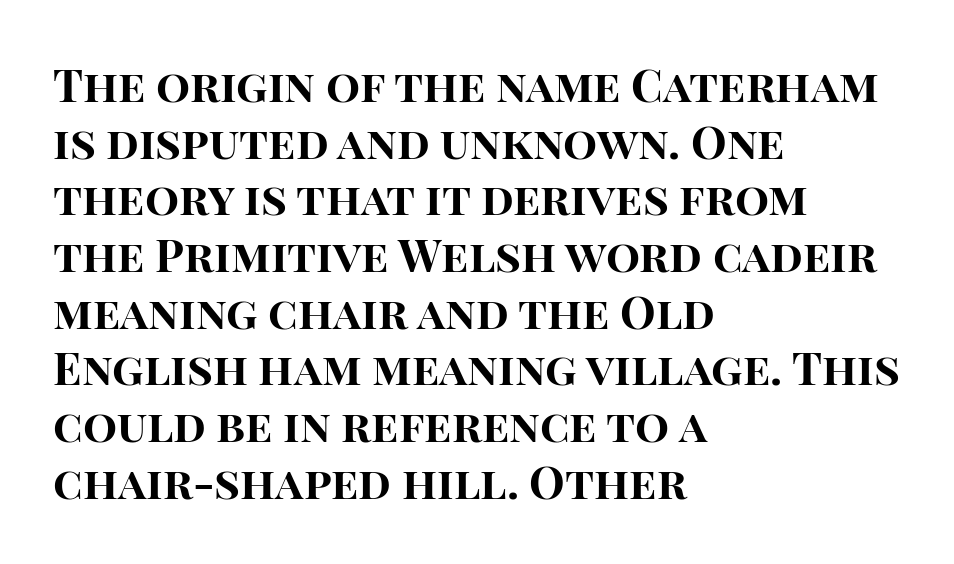
In terms of leading, this rendering sits right in the middle. The paragraph shown leans on its left margin. The font family rendered here belongs to the sans-serif group. As a designer I'd log this as weight 700, bold. The axis of the letterforms is exactly vertical.
